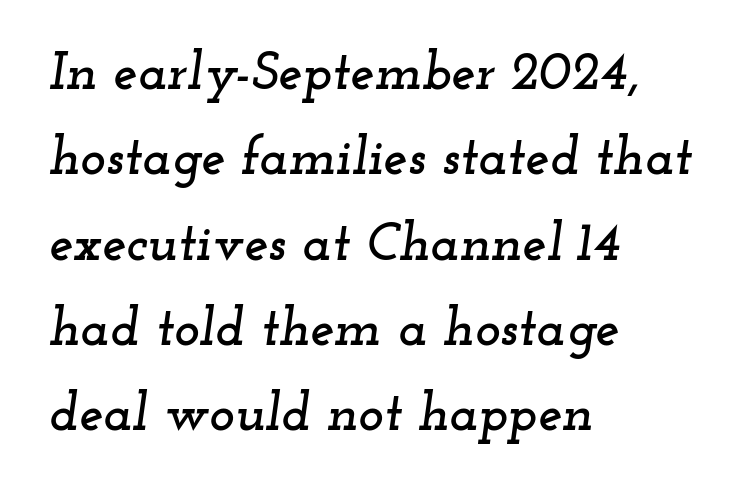
The image shows 54 px wide serif type, italic (leaning right); set left-aligned, normal line spacing (1.58x), normal letter spacing, not underlined; low stroke contrast and a small x-height.
